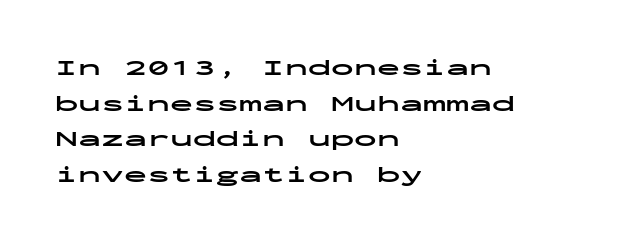
Q: Is the text bold? A: Yes.
Q: Is the text italic (slanted)? A: No, it is upright.
Q: Is the text underlined? A: No.
Q: How is the paragraph aligned? A: Left-aligned.
Q: Is the spacing between letters normal or unusually wide? A: Normal.
Q: Is the spacing between lines tight, normal or loose? A: Normal.
